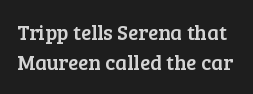
Glyph-to-glyph distance matches everyday printed text. Beneath every word, the page is bare. A typesetter would mark this as roman, not italic. The leading is moderate, giving the passage an even texture.
